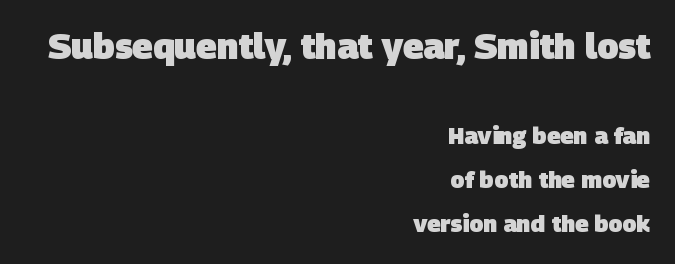
{"serif": "no", "bold": "yes", "weight": "heavy", "width": "normal", "stroke_contrast": "low", "x_height": "large", "monospaced": "no", "underline": "no", "align": "right", "line_spacing": "loose", "line_spacing_ratio": 1.93, "letter_spacing": "normal", "letter_spacing_em": 0.0, "larger_block": "first", "size_ratio": 1.52, "glyph_px": 35}
